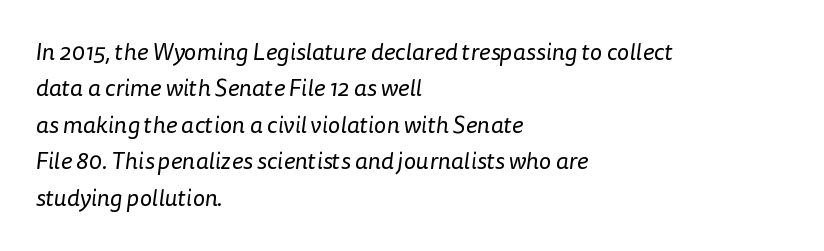
The passage is arranged the way most books set body copy — flush left. Words float on clear page, feet unadorned. No heavy texture on the line: the type isn't bold. If you measured baseline to baseline, you'd find a middling distance. Spacing between characters is what you'd get straight out of the box.
